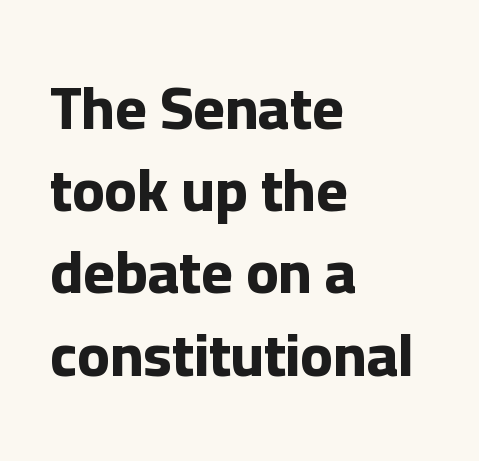
Quick note: not italic, upright. The passage shown is not underscored anywhere. Evenly set lines give the paragraph a standard silhouette. The face used here has the dense, thick strokes of a bold. Where is the straight margin? On the left.
